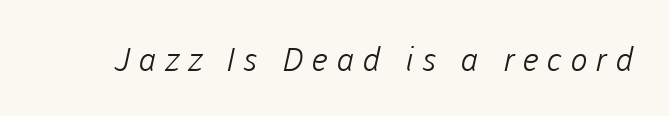
{"serif": "no", "bold": "no", "weight": "light", "width": "normal", "stroke_contrast": "low", "x_height": "medium", "monospaced": "no", "underline": "no", "letter_spacing": "wide", "letter_spacing_em": 0.25, "glyph_px": 33}
